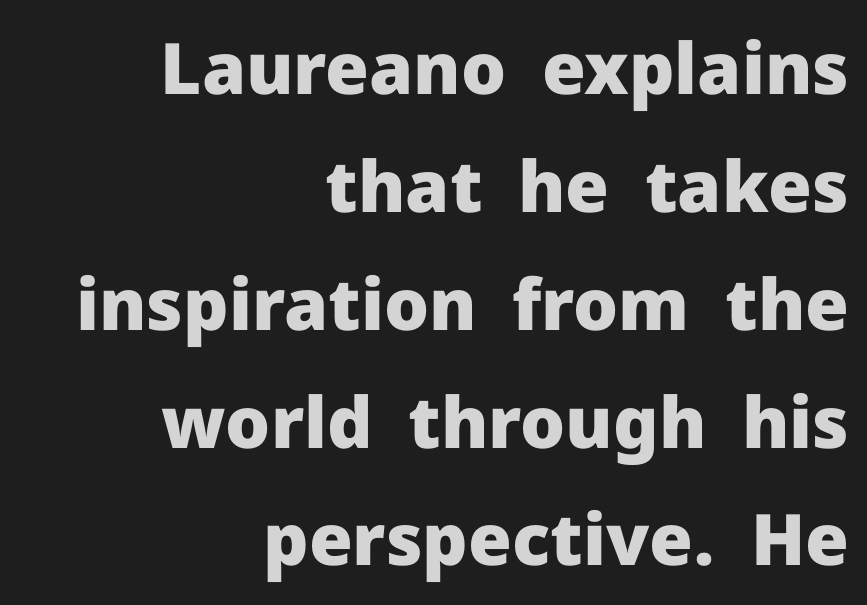
Q: Is the text bold? A: Yes.
Q: Is the text italic (slanted)? A: No, it is upright.
Q: Is the typeface a serif or a sans-serif typeface? A: Sans-serif.
Q: Is the text underlined? A: No.
Q: How is the paragraph aligned? A: Right-aligned.
Q: Is the spacing between letters normal or unusually wide? A: Normal.
Q: Is the spacing between lines tight, normal or loose? A: Normal.
Q: Width (condensed, normal, or wide)? A: Normal.
Q: Stroke contrast? A: Low.
Q: x-height? A: Medium.
Q: Monospaced? A: No.
